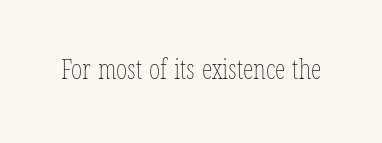
Q: Is the text bold? A: No.
Q: Is the text underlined? A: No.
Q: Is the spacing between letters normal or unusually wide? A: Normal.
